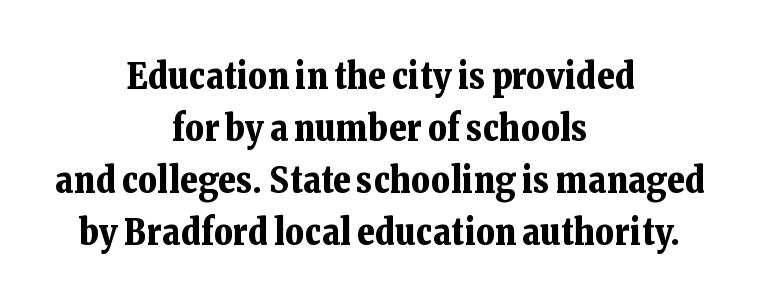
Clear beneath every line of the passage. Look at the tracking — it's just the regular setting, nothing added. Upright lettering throughout. Successive baselines arrive at the customary interval. What weight is shown? A full bold with thick strokes.
